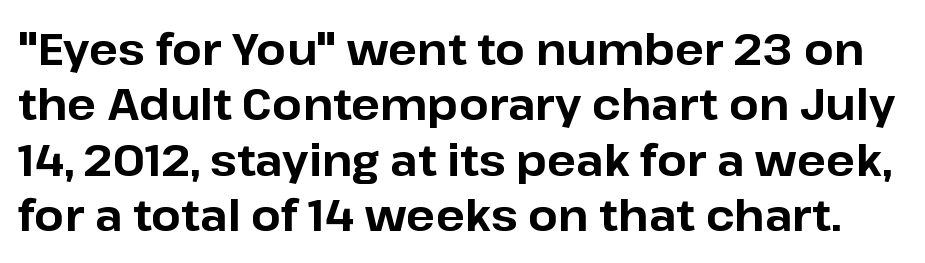
{"serif": "no", "italic": "no", "bold": "yes", "weight": "bold", "width": "normal", "stroke_contrast": "low", "x_height": "medium", "monospaced": "no", "underline": "no", "line_spacing": "normal", "line_spacing_ratio": 1.29, "letter_spacing": "normal", "letter_spacing_em": 0.0, "glyph_px": 43}
